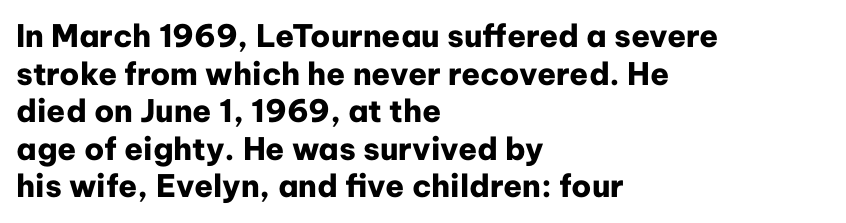
The face used here is a sans, in the tradition of grotesques and geometrics. Descender tails drop into unmarked territory. The lettering holds an erect, upright posture throughout. Weight check: bold — yes, fully.
